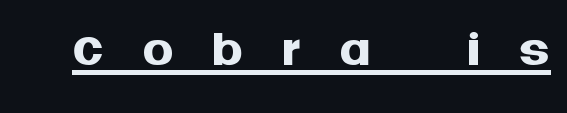
Q: Is the text bold? A: Yes.
Q: Is the text italic (slanted)? A: No, it is upright.
Q: Is the typeface a serif or a sans-serif typeface? A: Sans-serif.
Q: Is the text underlined? A: Yes.
Q: Is the spacing between letters normal or unusually wide? A: Unusually wide.
Q: Width (condensed, normal, or wide)? A: Normal.
Q: Stroke contrast? A: Medium.
Q: x-height? A: Large.
Q: Monospaced? A: No.
